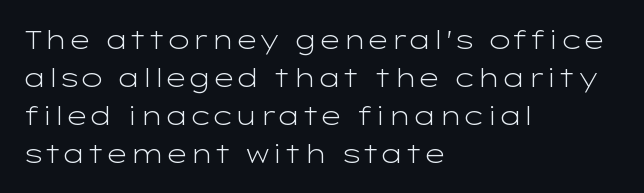
Q: Is the text bold? A: No.
Q: Is the text italic (slanted)? A: No, it is upright.
Q: Is the text underlined? A: No.
Q: How is the paragraph aligned? A: Left-aligned.
Q: Is the spacing between letters normal or unusually wide? A: Normal.
Q: Is the spacing between lines tight, normal or loose? A: Normal.
